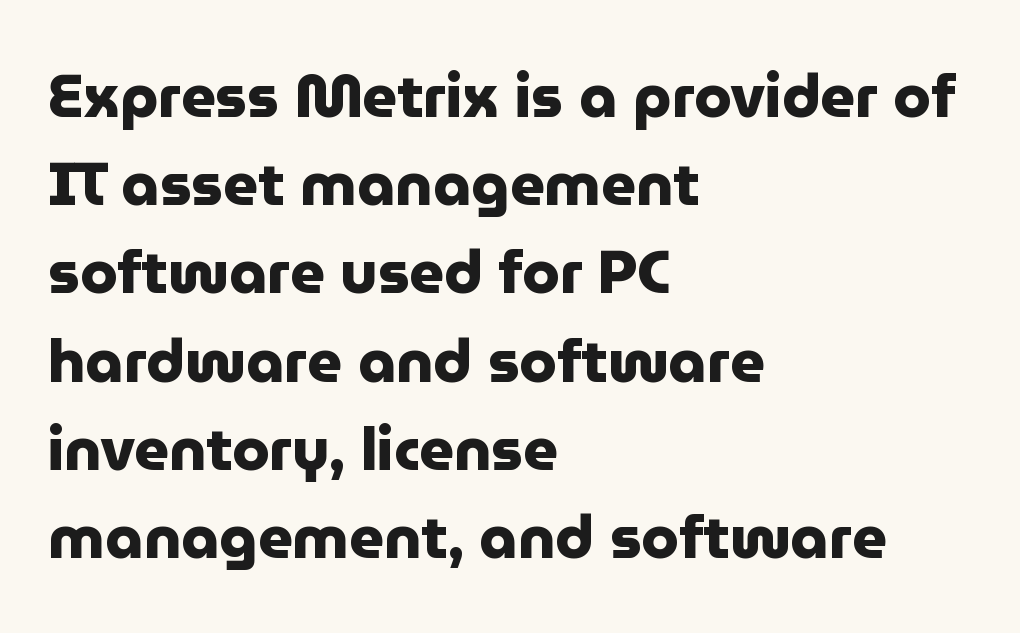
To sum up the face: it is a sans, with no serifs. The face used here is rendered with its standard letterfit. The characters look thick and weighty, a clear bold. The specimen reads as upright at a glance.
